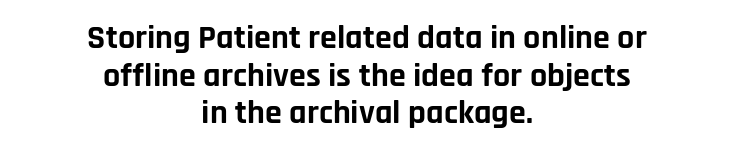
{"serif": "no", "italic": "no", "bold": "yes", "weight": "bold", "width": "normal", "stroke_contrast": "low", "x_height": "large", "monospaced": "no", "underline": "no", "align": "center", "line_spacing": "tight", "line_spacing_ratio": 1.11, "letter_spacing": "normal", "letter_spacing_em": 0.0, "glyph_px": 34}
